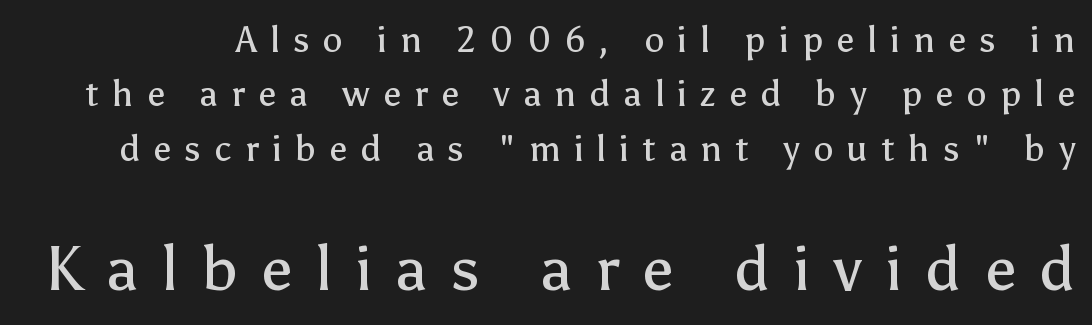
The image shows 63 px regular-weight sans-serif type, upright; set normal line spacing (1.51x), unusually wide letter spacing (+0.37 em), not underlined; the second (bottom) block is 1.75x larger; low stroke contrast and a medium x-height.
